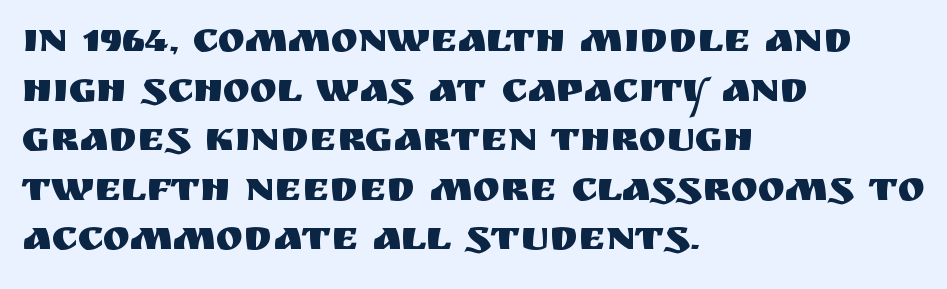
The letters advance in unequal steps, a hallmark of proportional type. Bare-footed words on every line. The rendering anchors every line to the left-hand side. Note: no serifs on the glyphs. Do the letters lean? They stand straight. Letter spacing: default.
